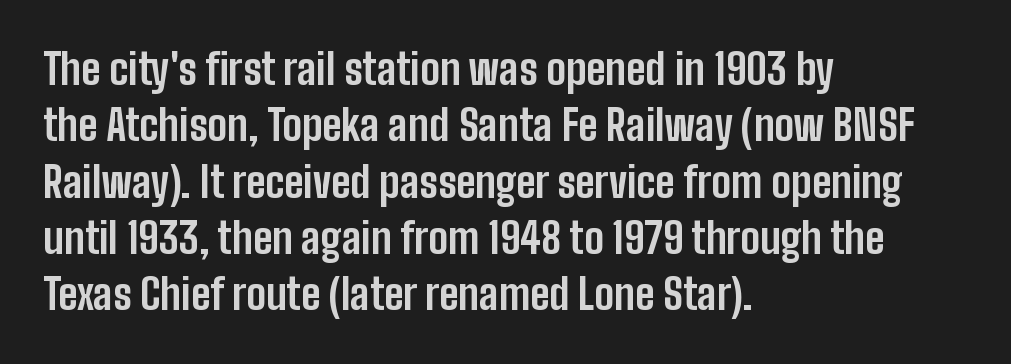
{"serif": "no", "italic": "no", "bold": "yes", "weight": "bold", "width": "condensed", "stroke_contrast": "low", "x_height": "medium", "monospaced": "no", "underline": "no", "align": "left", "line_spacing": "normal", "line_spacing_ratio": 1.34, "letter_spacing": "normal", "letter_spacing_em": 0.0, "glyph_px": 42}
